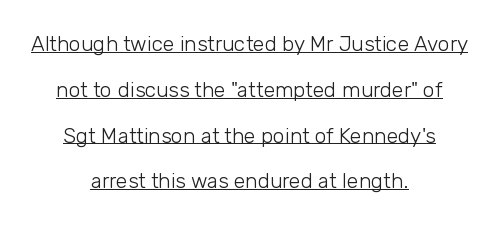
Q: Is the text bold? A: No.
Q: Is the text italic (slanted)? A: No, it is upright.
Q: Is the text underlined? A: Yes.
Q: How is the paragraph aligned? A: Centered.
Q: Is the spacing between letters normal or unusually wide? A: Normal.
Q: Is the spacing between lines tight, normal or loose? A: Loose.
